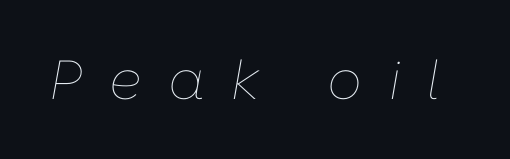
The image shows 55 px thin type, italic (leaning right); set unusually wide letter spacing (+0.48 em), not underlined; low stroke contrast and a medium x-height.
